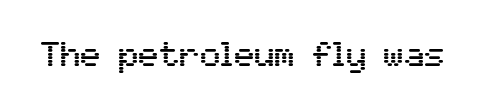
Q: Is the text italic (slanted)? A: No, it is upright.
Q: Is the typeface a serif or a sans-serif typeface? A: Sans-serif.
Q: Is the text underlined? A: No.
Q: Is the spacing between letters normal or unusually wide? A: Normal.
Q: Width (condensed, normal, or wide)? A: Normal.
Q: Stroke contrast? A: Medium.
Q: x-height? A: Medium.
Q: Monospaced? A: No.
